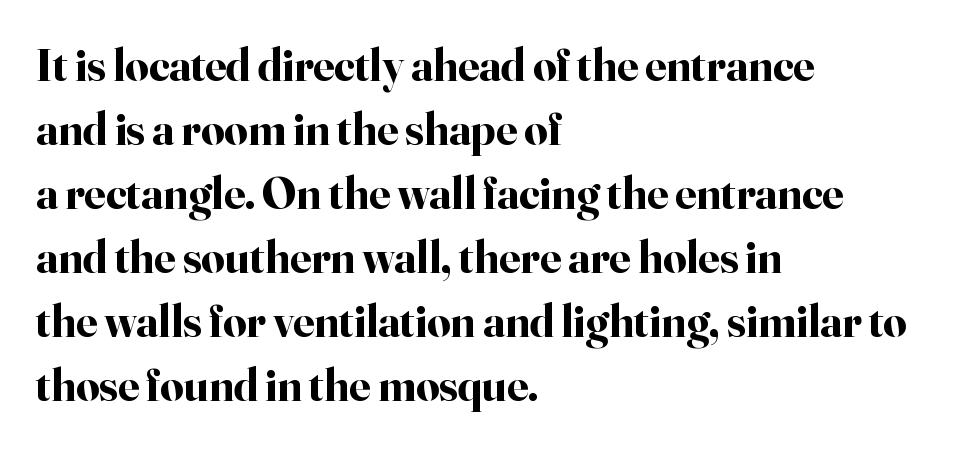
The typography opts for an upright posture over an oblique one. The space directly below the letters is spotless. Classification — serif. Notice how the passage keeps a crisp vertical edge on the left only. How are the letters spaced? Ordinarily, with no added tracking.
